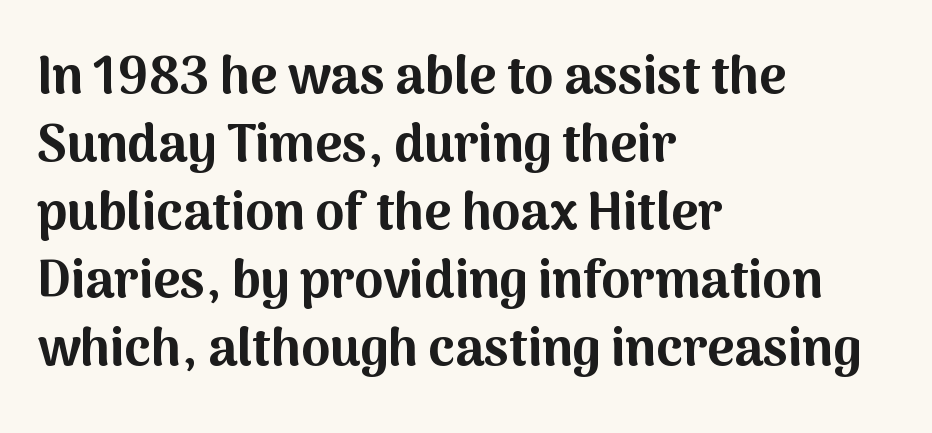
{"serif": "no", "italic": "no", "bold": "yes", "weight": "bold", "width": "normal", "stroke_contrast": "medium", "x_height": "medium", "monospaced": "no", "underline": "no", "align": "left", "line_spacing": "normal", "line_spacing_ratio": 1.31, "letter_spacing": "normal", "letter_spacing_em": 0.0, "glyph_px": 52}
